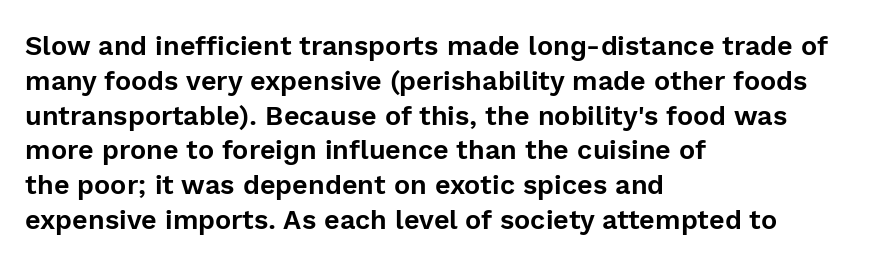
The image shows 27 px text type, upright; set left-aligned, normal line spacing (1.29x), normal letter spacing, not underlined.
